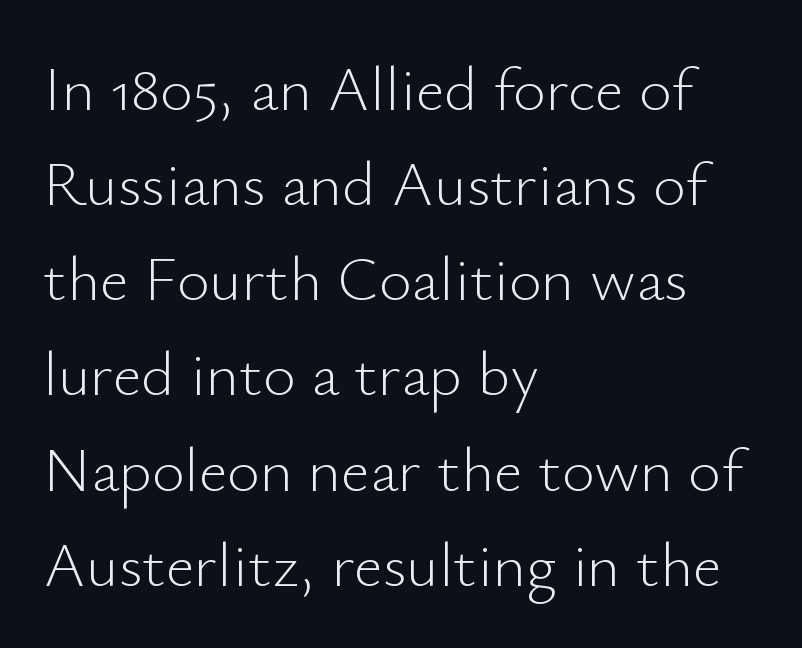
The image shows 63 px light sans-serif type, upright; set left-aligned, normal line spacing (1.51x), normal letter spacing, not underlined; low stroke contrast and a small x-height.
